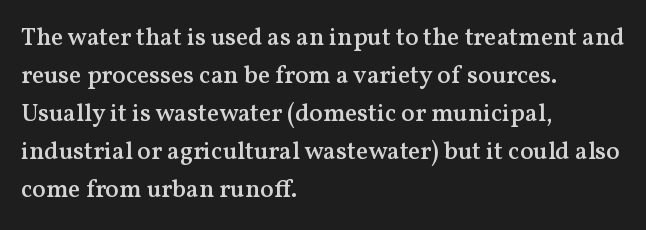
A roman cut, with each character standing at attention. The type is set solid horizontally, with unmodified tracking. These lines stack with their left ends in a neat column. Each glyph is drawn with semibold strokes, heavier than normal yet not fully bold.
